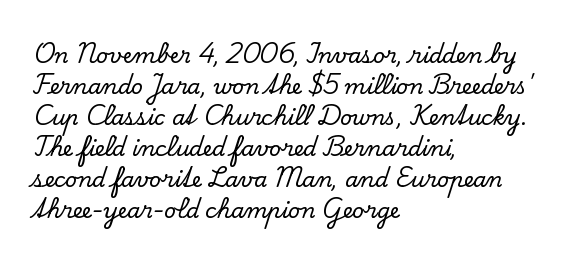
Does the copy run flush right? No — it runs flush left. Between one letter and the next there's only the usual sliver of space. The designer left line spacing at the default.
